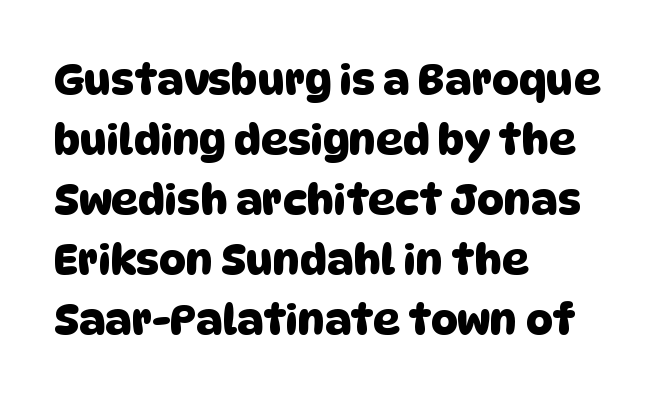
The image shows 42 px sans-serif type; set left-aligned, normal line spacing (1.43x), normal letter spacing, not underlined; low stroke contrast and a large x-height.
